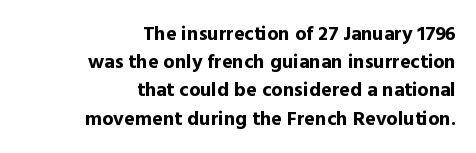
{"italic": "no", "bold": "yes", "underline": "no", "align": "right", "line_spacing": "normal", "line_spacing_ratio": 1.41, "letter_spacing": "normal", "letter_spacing_em": 0.0, "glyph_px": 20}
